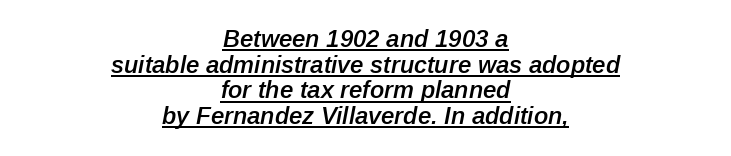
{"italic": "yes", "lean": "right", "slant_degrees": 12, "bold": "semi", "underline": "yes", "align": "center", "line_spacing": "tight", "line_spacing_ratio": 1.07, "letter_spacing": "normal", "letter_spacing_em": 0.0, "glyph_px": 24}
